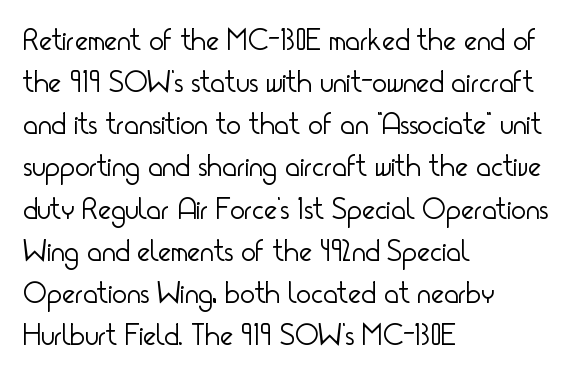
Line beginnings align vertically; line endings do not. Is this a fixed-width face? No — the glyphs have proportional, varying widths. The space between consecutive lines is moderate. The face looks like a standard text weight, possibly lighter. Does the lettering tilt? It doesn't — this is upright. No feet cap the strokes, marking this as sans-serif type.
